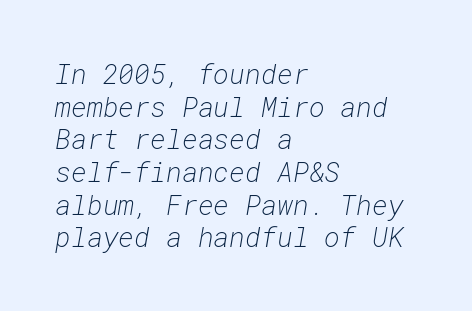
The image shows 27 px text type, italic (leaning right); set left-aligned, line spacing 1.21x, normal letter spacing, not underlined.
